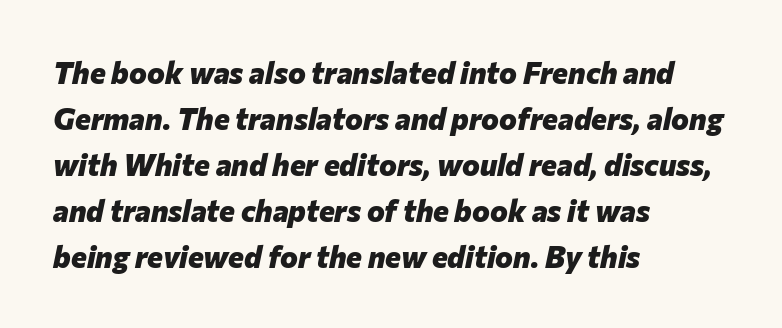
Q: Is the text bold? A: Yes.
Q: Is the text italic (slanted)? A: Yes, it leans right by about 12 degrees.
Q: Is the text underlined? A: No.
Q: How is the paragraph aligned? A: Left-aligned.
Q: Is the spacing between letters normal or unusually wide? A: Normal.
Q: Is the spacing between lines tight, normal or loose? A: Normal.
Q: Width (condensed, normal, or wide)? A: Normal.
Q: Stroke contrast? A: Low.
Q: x-height? A: Medium.
Q: Monospaced? A: No.
